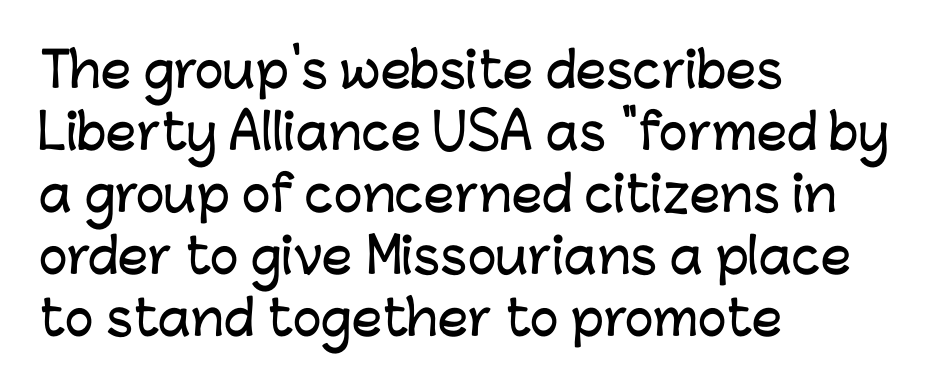
Serif or sans? Sans — the stroke terminals are bare. The typography opts for an upright posture over an oblique one. These lines stack with their left ends in a neat column. Spacing between characters is what you'd get straight out of the box. Vertical spacing — default. Looks like regular typesetting: each glyph gets only the width it needs.
